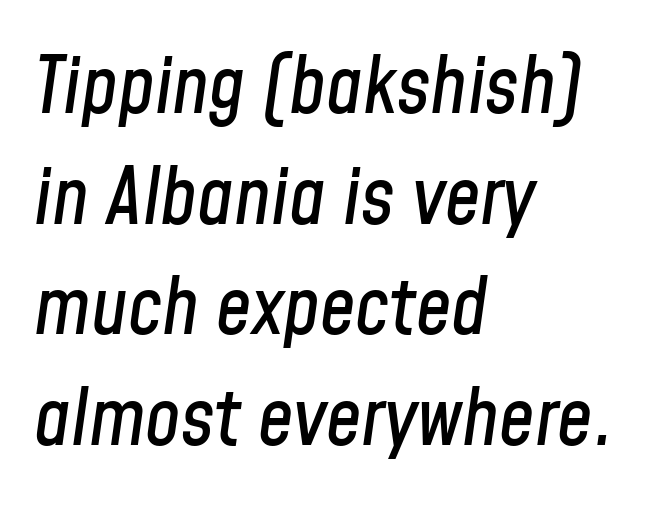
{"italic": "yes", "lean": "right", "slant_degrees": 8, "width": "condensed", "stroke_contrast": "low", "x_height": "medium", "monospaced": "no", "underline": "no", "align": "left", "line_spacing": "normal", "line_spacing_ratio": 1.4, "letter_spacing": "normal", "letter_spacing_em": 0.0, "glyph_px": 79}
